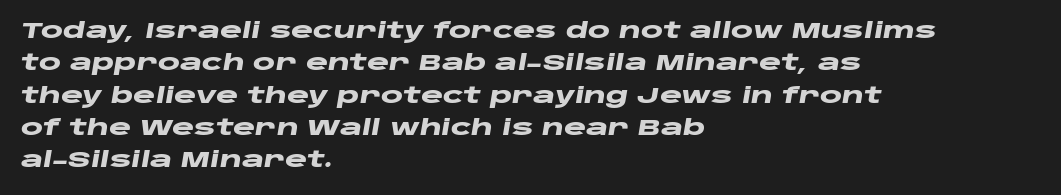
The image shows 21 px bold type, italic (leaning right); set left-aligned, normal line spacing (1.54x), normal letter spacing, not underlined.
